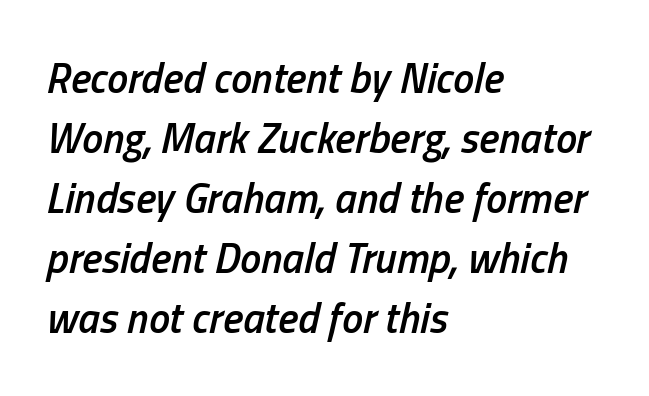
The image shows 42 px semibold, condensed type, italic (leaning right); set left-aligned, normal line spacing (1.43x), normal letter spacing, not underlined; low stroke contrast and a medium x-height.
